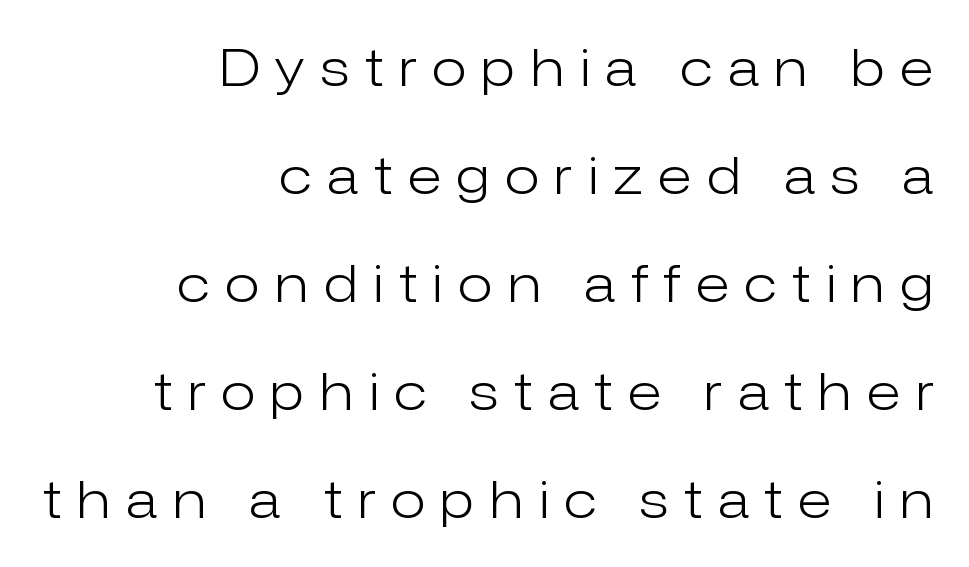
Q: Is the text bold? A: No.
Q: Is the text italic (slanted)? A: No, it is upright.
Q: Is the typeface a serif or a sans-serif typeface? A: Sans-serif.
Q: Is the text underlined? A: No.
Q: How is the paragraph aligned? A: Right-aligned.
Q: Is the spacing between letters normal or unusually wide? A: Unusually wide.
Q: Is the spacing between lines tight, normal or loose? A: Loose.
Q: Width (condensed, normal, or wide)? A: Normal.
Q: Stroke contrast? A: Low.
Q: x-height? A: Medium.
Q: Monospaced? A: No.
